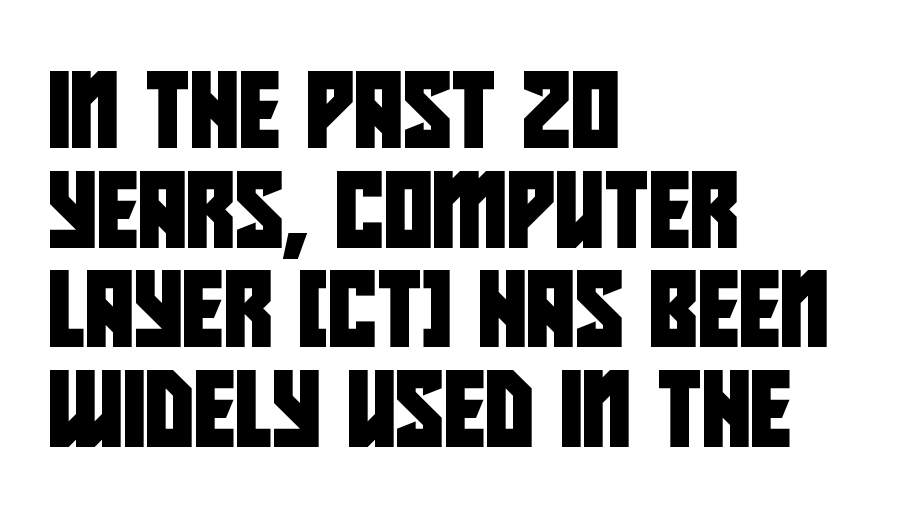
Q: Is the typeface a serif or a sans-serif typeface? A: Sans-serif.
Q: Is the text underlined? A: No.
Q: How is the paragraph aligned? A: Left-aligned.
Q: Is the spacing between letters normal or unusually wide? A: Normal.
Q: Is the spacing between lines tight, normal or loose? A: Normal.
Q: Width (condensed, normal, or wide)? A: Condensed.
Q: Stroke contrast? A: Low.
Q: x-height? A: Large.
Q: Monospaced? A: No.
